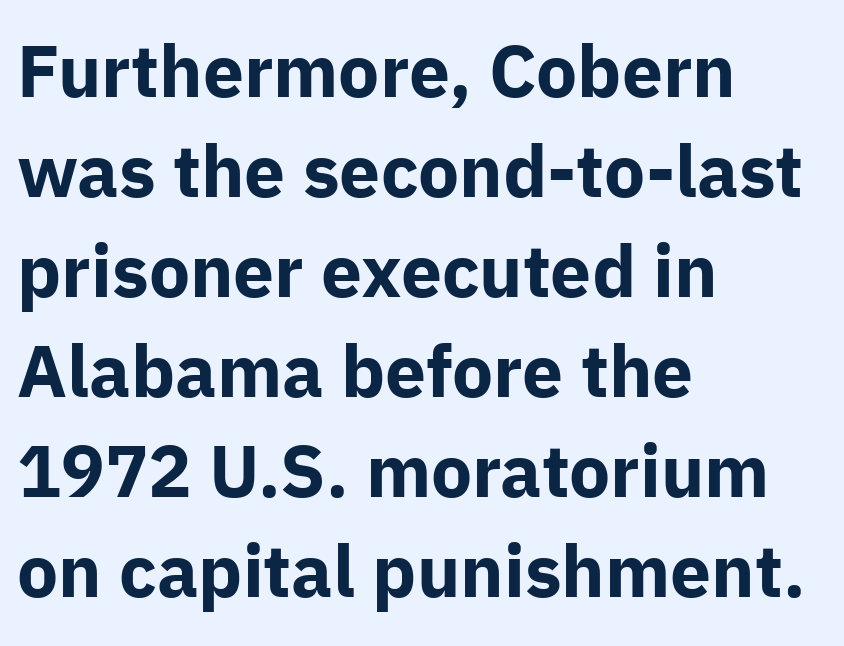
How heavy is the stroke? Heavy — this is a bold. Descender tails drop into unmarked territory. Spacing verdict: proportional, widths tailored to each character. This sample uses an upright cut, with every glyph sitting square on the baseline.
